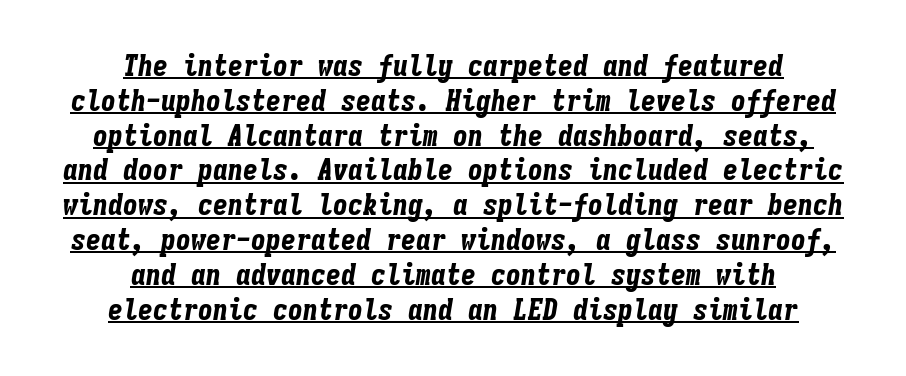
Q: Is the text bold? A: Yes.
Q: Is the text italic (slanted)? A: Yes, it leans right by about 9 degrees.
Q: Is the text underlined? A: Yes.
Q: How is the paragraph aligned? A: Centered.
Q: Is the spacing between letters normal or unusually wide? A: Normal.
Q: Width (condensed, normal, or wide)? A: Condensed.
Q: Stroke contrast? A: Low.
Q: x-height? A: Medium.
Q: Monospaced? A: Yes.
